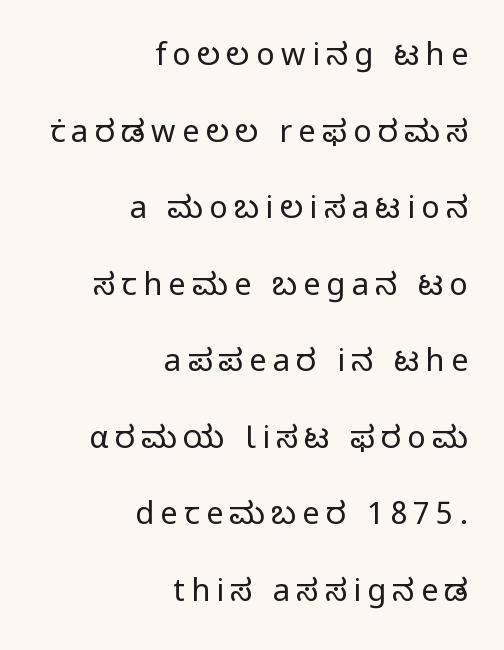
{"serif": "no", "italic": "no", "bold": "no", "weight": "regular", "width": "normal", "stroke_contrast": "low", "x_height": "medium", "monospaced": "no", "underline": "no", "align": "right", "line_spacing": "loose", "line_spacing_ratio": 2.47, "letter_spacing": "wide", "letter_spacing_em": 0.2, "glyph_px": 31}
